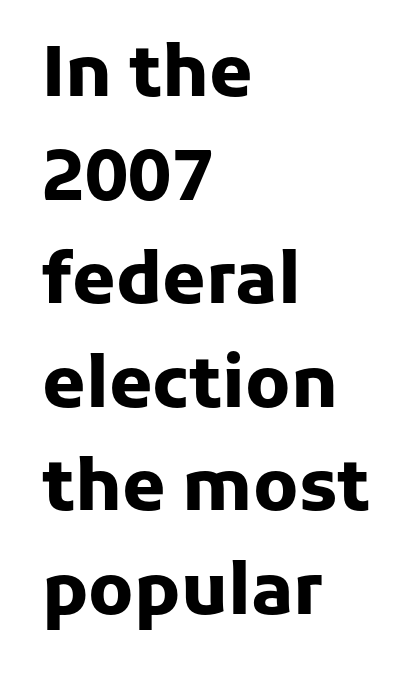
Spacing verdict: proportional, widths tailored to each character. Style check: upright. Grotesque or geometric, the face here clearly has no serifs. Unmarked baselines from the first word to the last. Every row of glyphs begins at an identical x-position on the left. The sample has been set heavy, in full bold.
